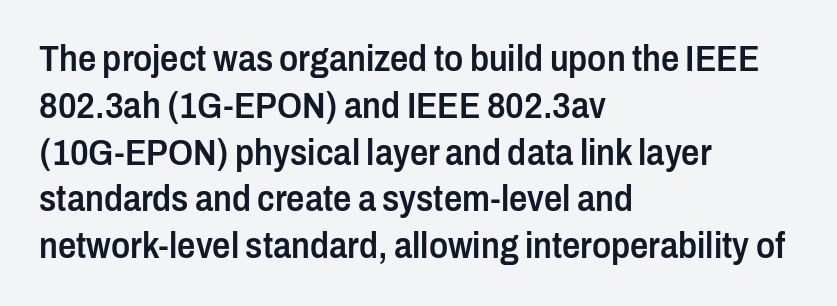
Q: Is the text bold? A: Semi-bold.
Q: Is the text italic (slanted)? A: No, it is upright.
Q: Is the typeface a serif or a sans-serif typeface? A: Sans-serif.
Q: Is the text underlined? A: No.
Q: How is the paragraph aligned? A: Left-aligned.
Q: Is the spacing between letters normal or unusually wide? A: Normal.
Q: Is the spacing between lines tight, normal or loose? A: Normal.
Q: Width (condensed, normal, or wide)? A: Condensed.
Q: Stroke contrast? A: Low.
Q: x-height? A: Medium.
Q: Monospaced? A: No.
